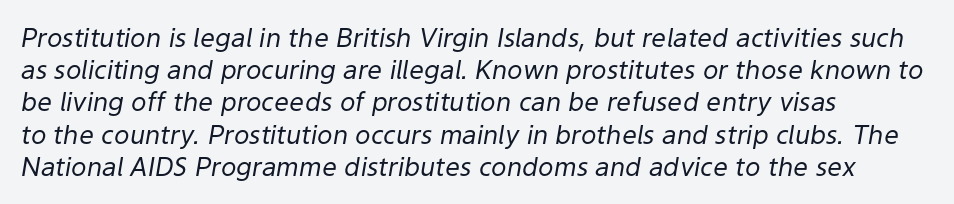
{"italic": "yes", "lean": "right", "slant_degrees": 9, "bold": "no", "underline": "no", "align": "left", "line_spacing_ratio": 1.24, "letter_spacing": "normal", "letter_spacing_em": 0.0, "glyph_px": 26}
